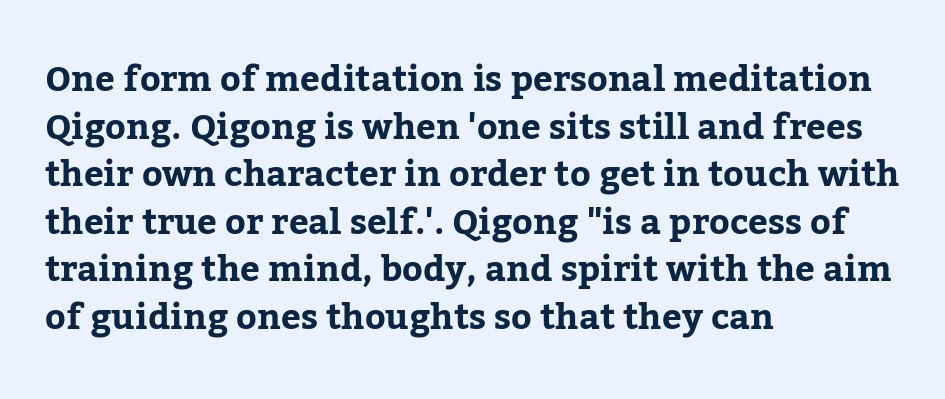
Q: Is the text bold? A: Yes.
Q: Is the text italic (slanted)? A: No, it is upright.
Q: Is the typeface a serif or a sans-serif typeface? A: Serif.
Q: Is the text underlined? A: No.
Q: How is the paragraph aligned? A: Left-aligned.
Q: Is the spacing between letters normal or unusually wide? A: Normal.
Q: Is the spacing between lines tight, normal or loose? A: Normal.
Q: Width (condensed, normal, or wide)? A: Normal.
Q: Stroke contrast? A: Low.
Q: x-height? A: Medium.
Q: Monospaced? A: No.
